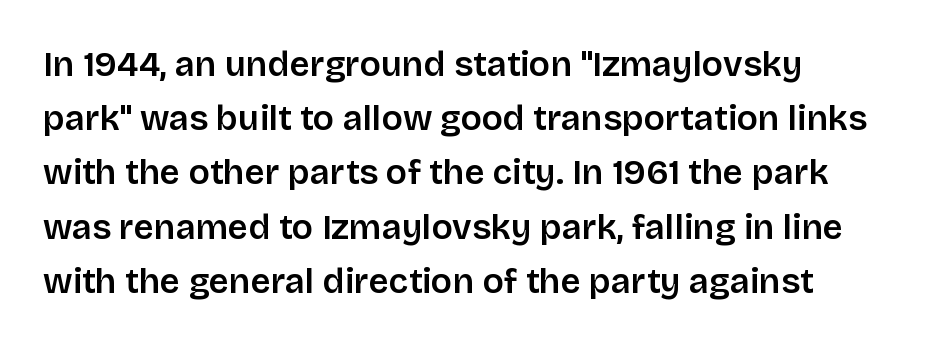
The image shows 35 px semibold sans-serif type, upright; set left-aligned, normal line spacing (1.55x), normal letter spacing, not underlined; low stroke contrast and a large x-height.
